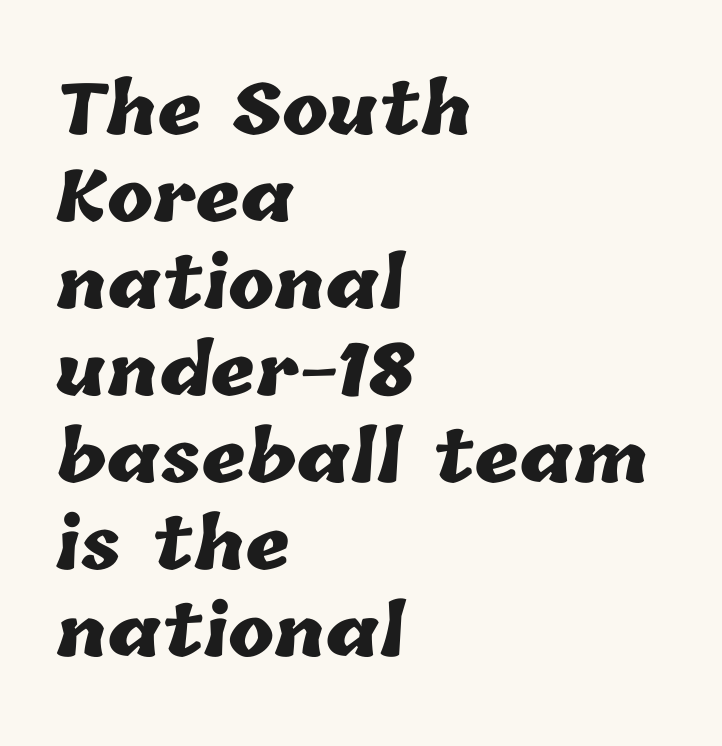
The image shows 69 px heavy type; set left-aligned, normal line spacing (1.26x), normal letter spacing, not underlined; low stroke contrast and a medium x-height.
